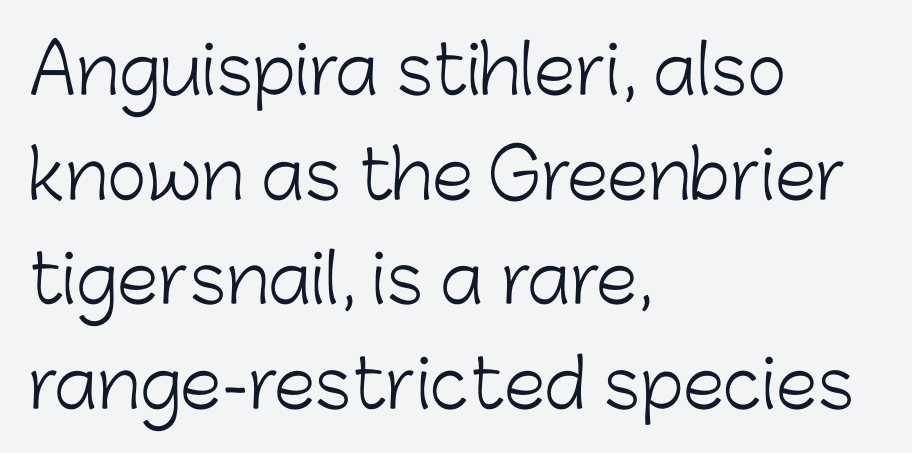
Q: Is the text bold? A: No.
Q: Is the text italic (slanted)? A: No, it is upright.
Q: Is the typeface a serif or a sans-serif typeface? A: Sans-serif.
Q: Is the text underlined? A: No.
Q: How is the paragraph aligned? A: Left-aligned.
Q: Is the spacing between letters normal or unusually wide? A: Normal.
Q: Is the spacing between lines tight, normal or loose? A: Normal.
Q: Width (condensed, normal, or wide)? A: Normal.
Q: Stroke contrast? A: Low.
Q: x-height? A: Medium.
Q: Monospaced? A: No.
